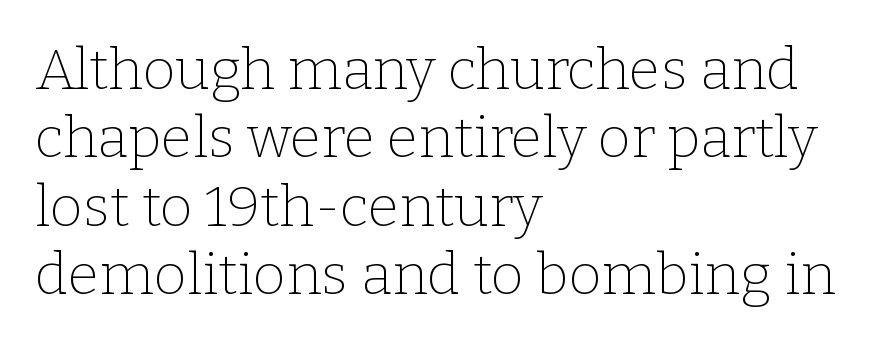
The string is rendered with underlining switched off. Type style note: has serifs. Between one letter and the next there's only the usual sliver of space. Ordinary non-slanted type is in use. Stems and bowls with no extra thickness — not bold. Left-aligned paragraph, ragged on the right.
